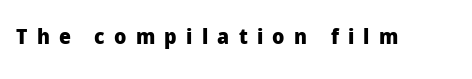
The image shows 21 px bold type, upright; set unusually wide letter spacing (+0.44 em), not underlined.
